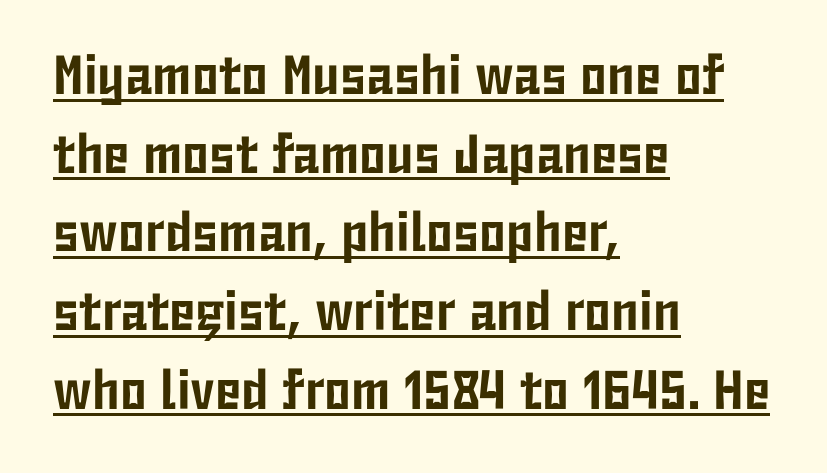
{"serif": "no", "italic": "no", "width": "condensed", "stroke_contrast": "low", "x_height": "medium", "monospaced": "no", "underline": "yes", "align": "left", "line_spacing": "normal", "line_spacing_ratio": 1.43, "letter_spacing": "normal", "letter_spacing_em": 0.0, "glyph_px": 55}
